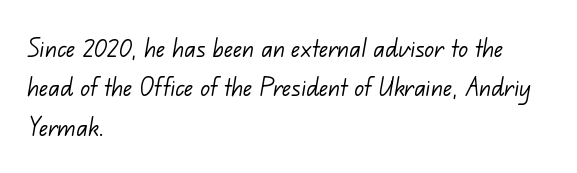
The image shows 30 px light sans-serif type; set left-aligned, normal line spacing (1.31x), normal letter spacing, not underlined; low stroke contrast and a small x-height.
